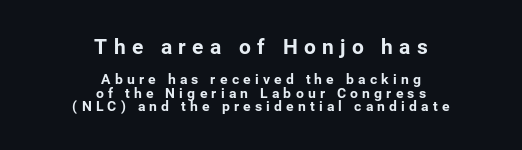
{"italic": "no", "bold": "yes", "underline": "no", "align": "center", "line_spacing": "tight", "line_spacing_ratio": 0.97, "letter_spacing": "wide", "letter_spacing_em": 0.3, "larger_block": "first", "size_ratio": 1.5, "glyph_px": 21}
